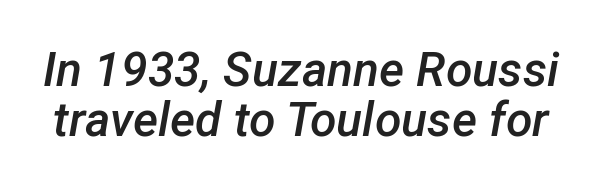
Q: Is the text bold? A: Semi-bold.
Q: Is the text italic (slanted)? A: Yes, it leans right by about 12 degrees.
Q: Is the text underlined? A: No.
Q: Is the spacing between letters normal or unusually wide? A: Normal.
Q: Is the spacing between lines tight, normal or loose? A: Tight.
Q: Width (condensed, normal, or wide)? A: Normal.
Q: Stroke contrast? A: Low.
Q: x-height? A: Medium.
Q: Monospaced? A: No.
